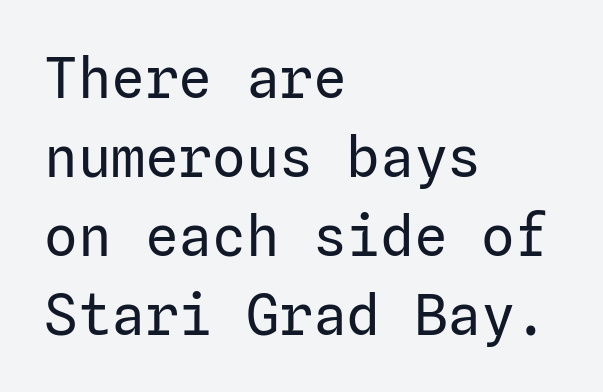
Q: Is the text bold? A: No.
Q: Is the text italic (slanted)? A: No, it is upright.
Q: Is the typeface a serif or a sans-serif typeface? A: Sans-serif.
Q: Is the text underlined? A: No.
Q: How is the paragraph aligned? A: Left-aligned.
Q: Is the spacing between letters normal or unusually wide? A: Normal.
Q: Is the spacing between lines tight, normal or loose? A: Normal.
Q: Width (condensed, normal, or wide)? A: Normal.
Q: Stroke contrast? A: Low.
Q: x-height? A: Medium.
